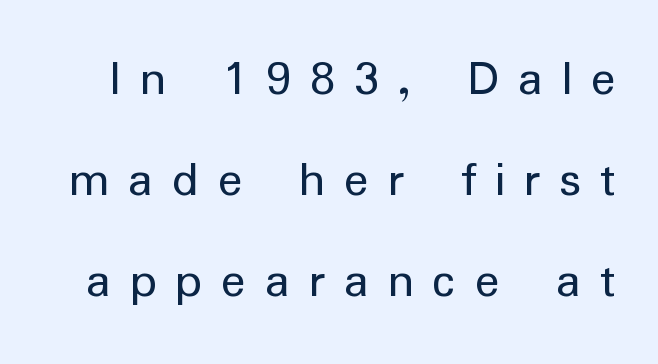
Bare-footed words on every line. The letters are spread apart with noticeably loose tracking. Does the lettering tilt? It doesn't — this is upright. Nothing sits at the stroke ends, so this counts as sans-serif.
